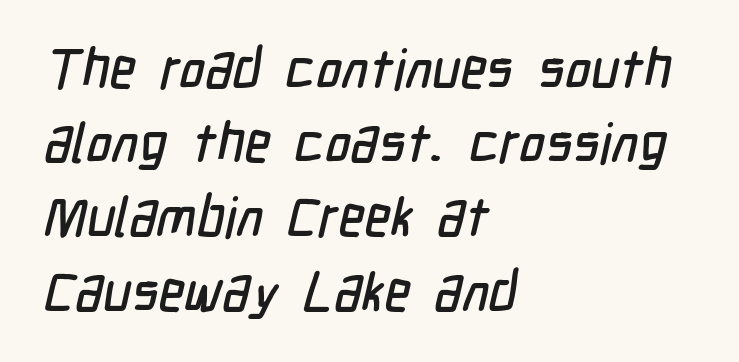
The image shows 55 px condensed sans-serif type; set left-aligned, normal line spacing (1.35x), normal letter spacing, not underlined; low stroke contrast and a medium x-height.
